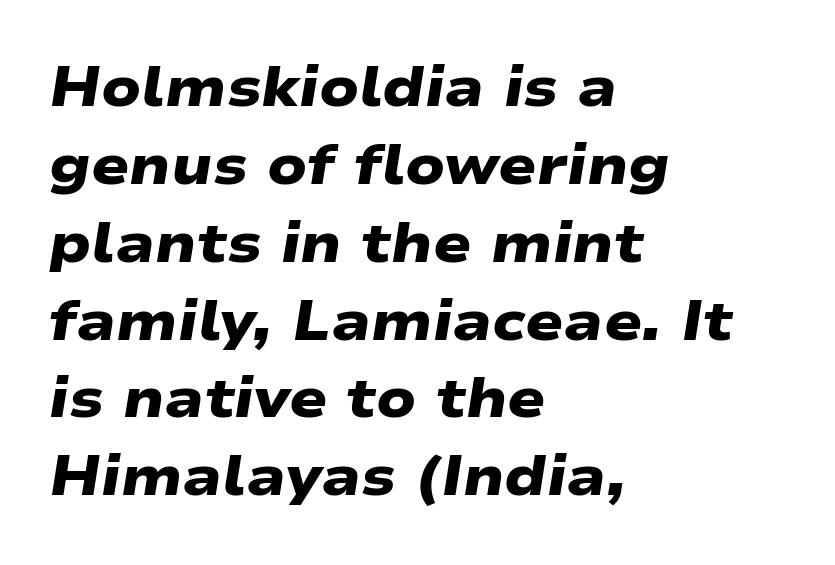
{"serif": "no", "bold": "yes", "weight": "heavy", "width": "wide", "stroke_contrast": "low", "x_height": "medium", "monospaced": "no", "underline": "no", "align": "left", "line_spacing": "normal", "line_spacing_ratio": 1.39, "letter_spacing": "normal", "letter_spacing_em": 0.0, "glyph_px": 56}
